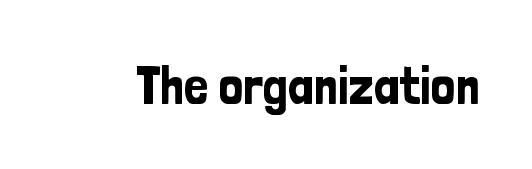
{"serif": "no", "italic": "no", "width": "condensed", "stroke_contrast": "low", "x_height": "medium", "monospaced": "no", "underline": "no", "letter_spacing": "normal", "letter_spacing_em": 0.0, "glyph_px": 54}
